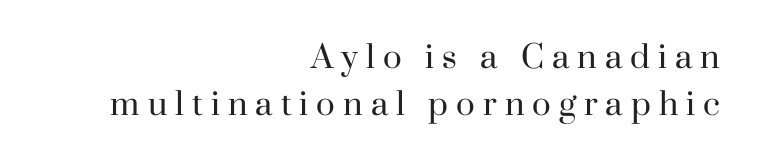
Each letter keeps its own natural width here, so spacing adapts to shape. The axis of the letterforms is exactly vertical. The tracking jumps out immediately: characters are airy and widely separated. Short and long lines alike share a common ending point at right.
